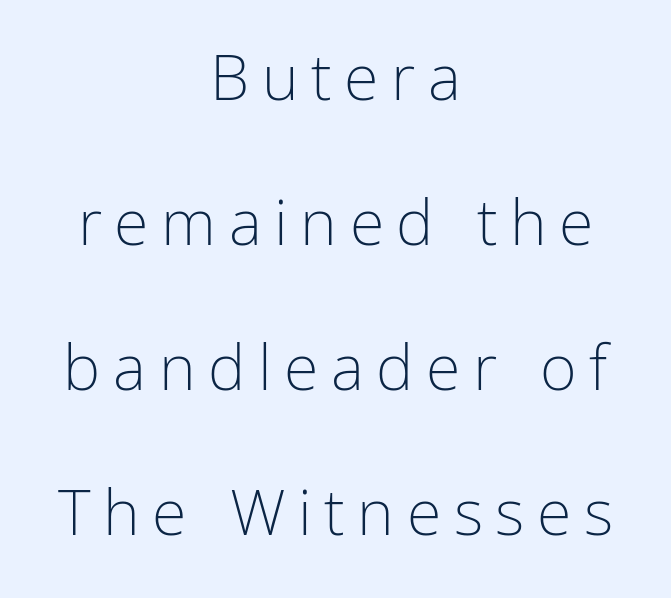
The image shows 63 px light, condensed sans-serif type, upright; set centered, loose line spacing (2.3x), unusually wide letter spacing (+0.2 em), not underlined; low stroke contrast and a medium x-height.
